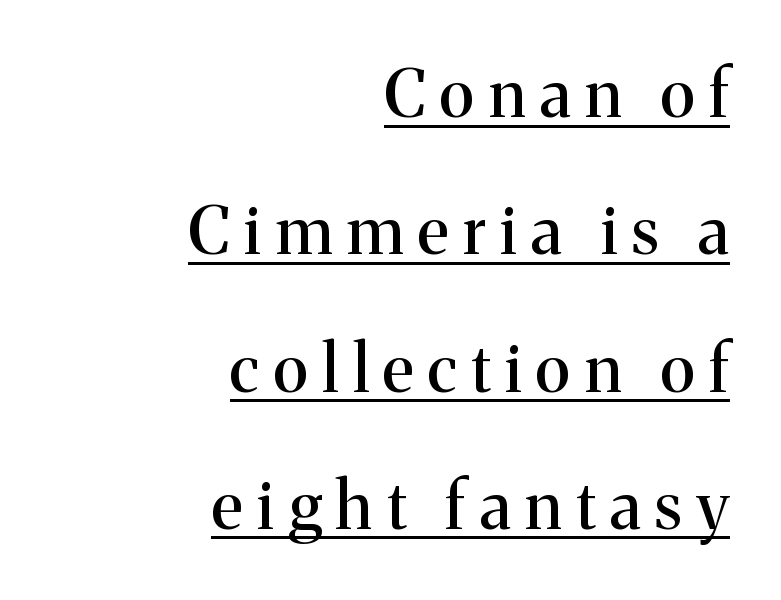
Q: Is the text italic (slanted)? A: No, it is upright.
Q: Is the typeface a serif or a sans-serif typeface? A: Serif.
Q: Is the text underlined? A: Yes.
Q: How is the paragraph aligned? A: Right-aligned.
Q: Is the spacing between letters normal or unusually wide? A: Unusually wide.
Q: Is the spacing between lines tight, normal or loose? A: Loose.
Q: Width (condensed, normal, or wide)? A: Normal.
Q: Stroke contrast? A: Medium.
Q: x-height? A: Medium.
Q: Monospaced? A: No.
